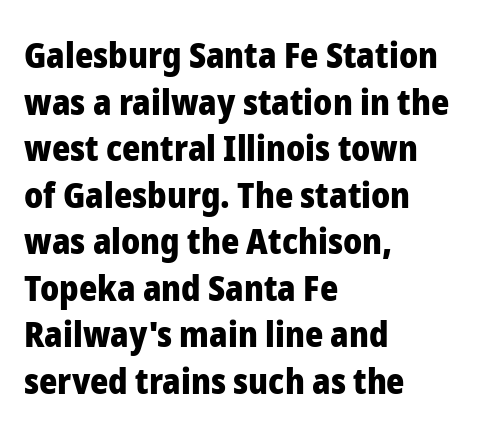
The image shows 35 px heavy sans-serif type, upright; set left-aligned, normal line spacing (1.33x), normal letter spacing, not underlined; low stroke contrast and a medium x-height.
